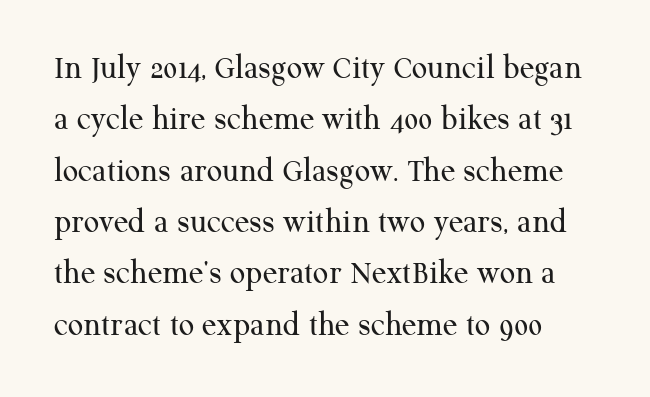
The lettering holds an erect, upright posture throughout. This rendering leaves character spacing at its baseline value. This rendering features lettering with no underline. Heaviness? Minimal to ordinary, like unemphasized prose.
